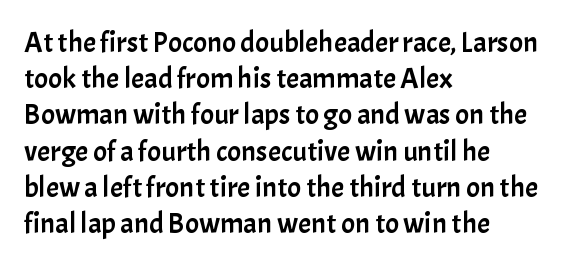
The image shows 29 px sans-serif type, upright; set left-aligned, normal line spacing (1.25x), normal letter spacing, not underlined; low stroke contrast and a medium x-height.
